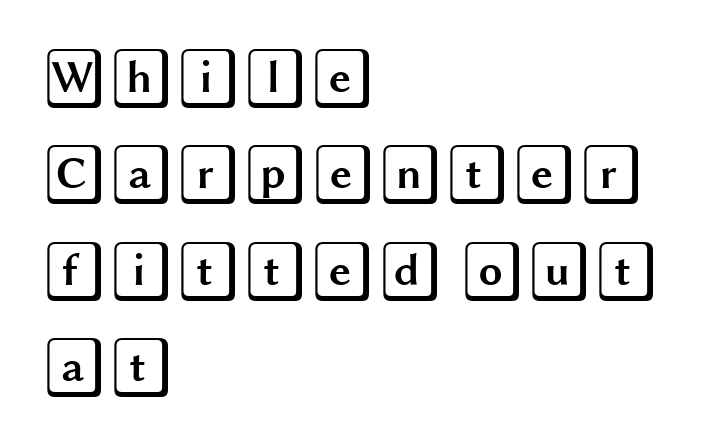
{"italic": "no", "width": "wide", "x_height": "large", "underline": "no", "align": "left", "line_spacing": "normal", "line_spacing_ratio": 1.58, "letter_spacing": "normal", "letter_spacing_em": 0.0, "glyph_px": 61}
